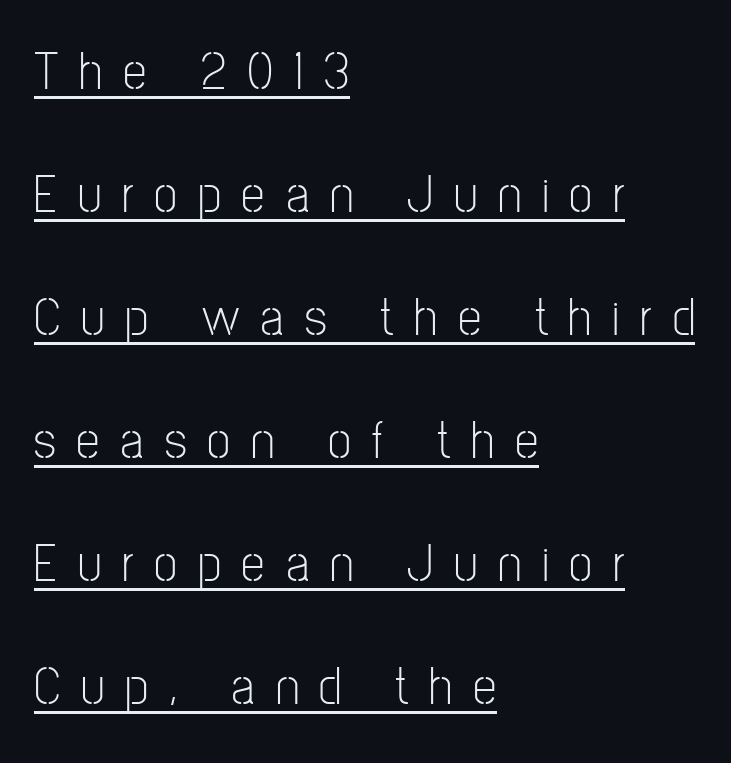
Whoever set this chose breathing room over compactness in the vertical rhythm. Nope, no serifs anywhere on these letters. Compared with a centered layout, this one pins lines to the left instead. Descenders here cross a horizontal rule under the line.
